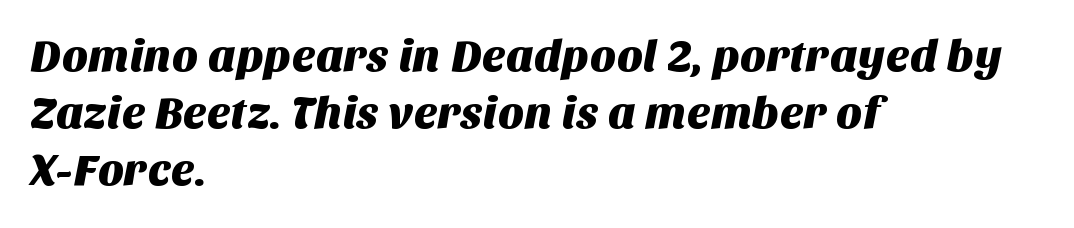
The image shows 45 px sans-serif type; set left-aligned, normal line spacing (1.27x), normal letter spacing, not underlined; medium stroke contrast and a large x-height.
